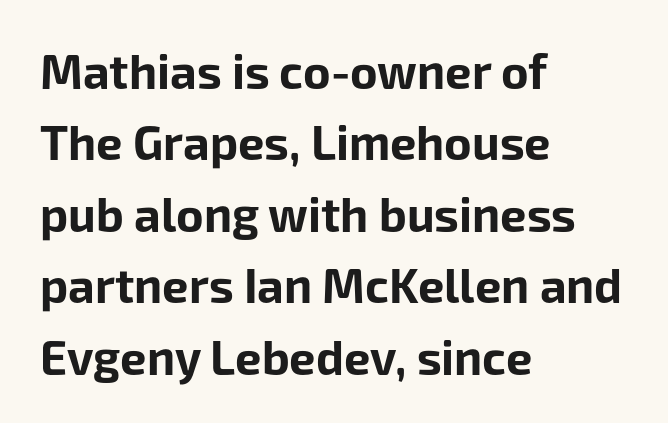
The image shows 47 px bold sans-serif type, upright; set left-aligned, normal line spacing (1.52x), normal letter spacing, not underlined; low stroke contrast and a medium x-height.
